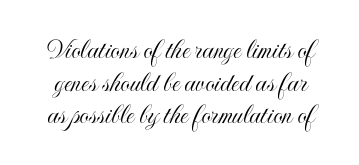
This sample trades vertical openness for compactness between lines. Each word holds together tightly as a unit, with standard inter-letter gaps. You could not count columns in this text — the font is proportionally spaced. The specimen omits any rule beneath the text block's lines.
